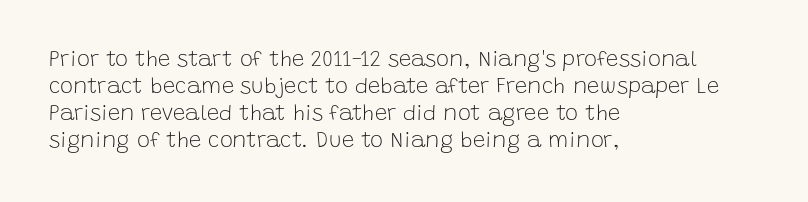
Honestly, the letter spacing is just normal — you wouldn't notice it. A student would call this left alignment; a typographer would say flush left, rag right. The font sits on the lighter half of the weight spectrum, regular included. Just letters on the line, the space beneath them empty.
